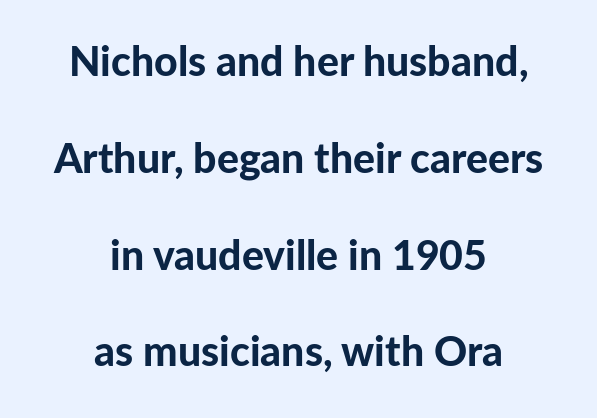
Q: Is the text bold? A: Yes.
Q: Is the text italic (slanted)? A: No, it is upright.
Q: Is the typeface a serif or a sans-serif typeface? A: Sans-serif.
Q: Is the text underlined? A: No.
Q: How is the paragraph aligned? A: Centered.
Q: Is the spacing between letters normal or unusually wide? A: Normal.
Q: Is the spacing between lines tight, normal or loose? A: Loose.
Q: Width (condensed, normal, or wide)? A: Normal.
Q: Stroke contrast? A: Low.
Q: x-height? A: Medium.
Q: Monospaced? A: No.
